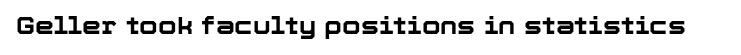
The image shows 24 px bold type, upright; set normal letter spacing, not underlined.
